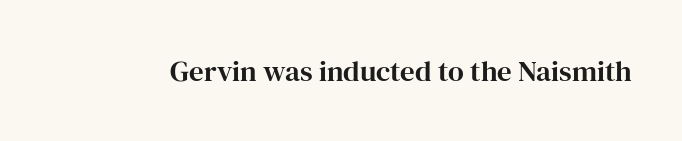
Looks like regular typesetting: each glyph gets only the width it needs. The area under the type is left untouched. The gaps between neighbouring characters are ordinary and unremarkable. Little horizontal feet cap the strokes, marking this as serif type.
